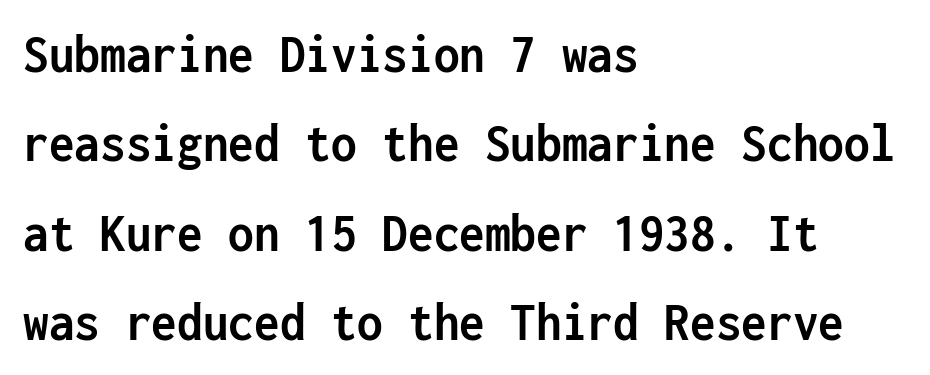
Q: Is the text bold? A: Yes.
Q: Is the text italic (slanted)? A: No, it is upright.
Q: Is the typeface a serif or a sans-serif typeface? A: Sans-serif.
Q: Is the text underlined? A: No.
Q: How is the paragraph aligned? A: Left-aligned.
Q: Is the spacing between letters normal or unusually wide? A: Normal.
Q: Is the spacing between lines tight, normal or loose? A: Normal.
Q: Width (condensed, normal, or wide)? A: Condensed.
Q: Stroke contrast? A: Low.
Q: x-height? A: Medium.
Q: Monospaced? A: Yes.
